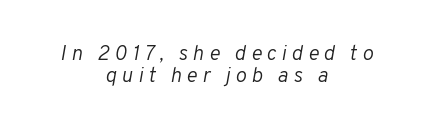
The image shows 21 px text type, italic (leaning right); set centered, tight line spacing (1.04x), unusually wide letter spacing (+0.24 em), not underlined.
